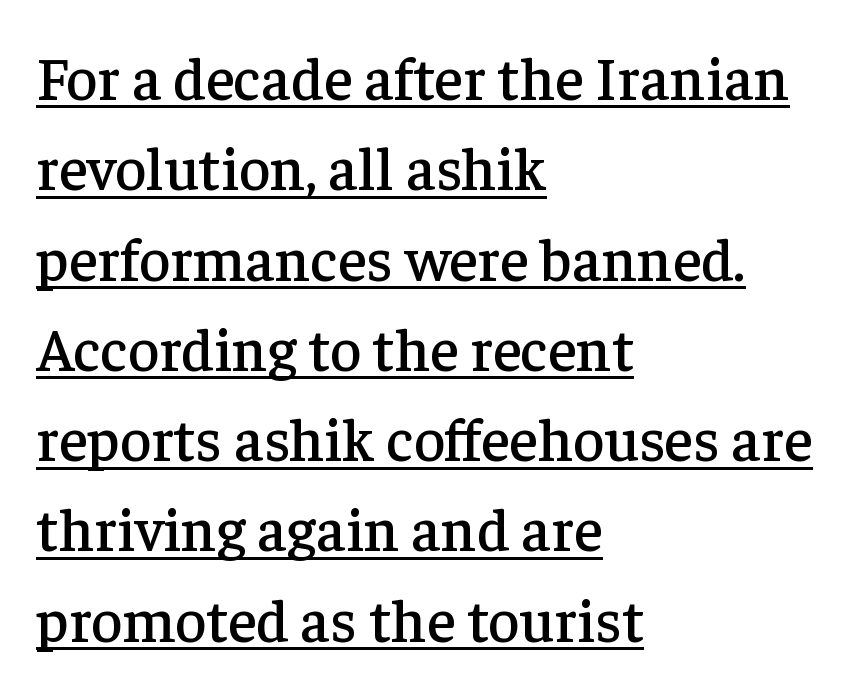
Q: Is the text italic (slanted)? A: No, it is upright.
Q: Is the typeface a serif or a sans-serif typeface? A: Serif.
Q: Is the text underlined? A: Yes.
Q: How is the paragraph aligned? A: Left-aligned.
Q: Is the spacing between letters normal or unusually wide? A: Normal.
Q: Is the spacing between lines tight, normal or loose? A: Normal.
Q: Width (condensed, normal, or wide)? A: Normal.
Q: Stroke contrast? A: Low.
Q: x-height? A: Medium.
Q: Monospaced? A: No.
